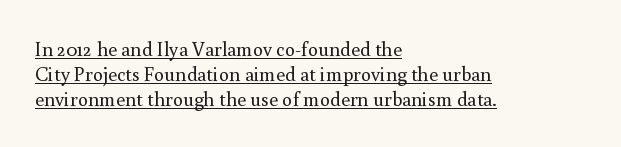
Q: Is the text bold? A: No.
Q: Is the text italic (slanted)? A: No, it is upright.
Q: Is the text underlined? A: Yes.
Q: How is the paragraph aligned? A: Left-aligned.
Q: Is the spacing between letters normal or unusually wide? A: Normal.
Q: Is the spacing between lines tight, normal or loose? A: Normal.
